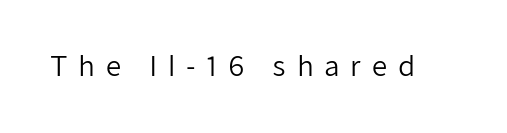
These glyphs show unthickened strokes, regular width or finer. Underlining? Definitely not there. Characters remain perfectly vertical along every line. Caption: expanded tracking, letters set apart.
